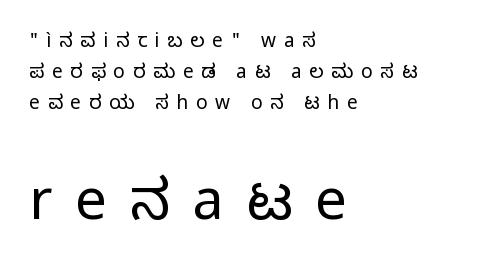
The image shows 56 px regular-weight sans-serif type, upright; set left-aligned, normal line spacing (1.63x), unusually wide letter spacing (+0.41 em), not underlined; the second (bottom) block is 2.95x larger; low stroke contrast and a medium x-height.
